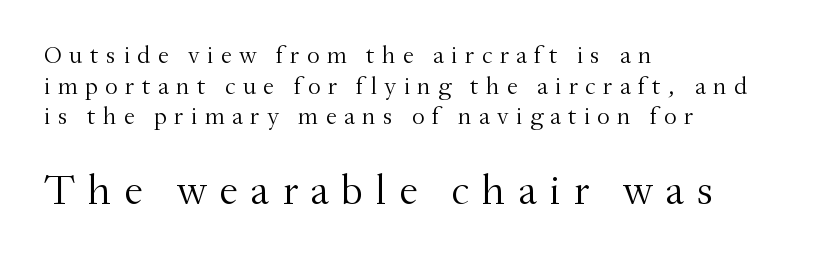
The image shows 43 px light serif type, upright; set left-aligned, line spacing 1.23x, unusually wide letter spacing (+0.29 em), not underlined; the second (bottom) block is 1.72x larger; medium stroke contrast and a small x-height.
